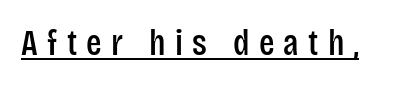
No feet cap the strokes, marking this as sans-serif type. Each letter keeps its own natural width here, so spacing adapts to shape. Do the letters lean? They stand straight. Substantial extra tracking has been applied to these lines. Each line of the rendering has a horizontal stroke beneath the glyphs.
